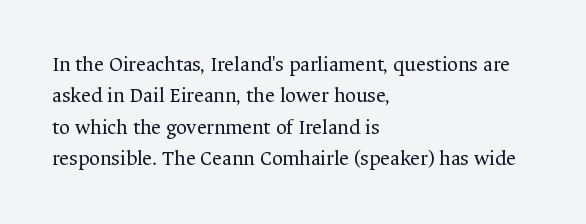
Q: Is the text bold? A: No.
Q: Is the text italic (slanted)? A: No, it is upright.
Q: Is the text underlined? A: No.
Q: How is the paragraph aligned? A: Left-aligned.
Q: Is the spacing between letters normal or unusually wide? A: Normal.
Q: Is the spacing between lines tight, normal or loose? A: Normal.
